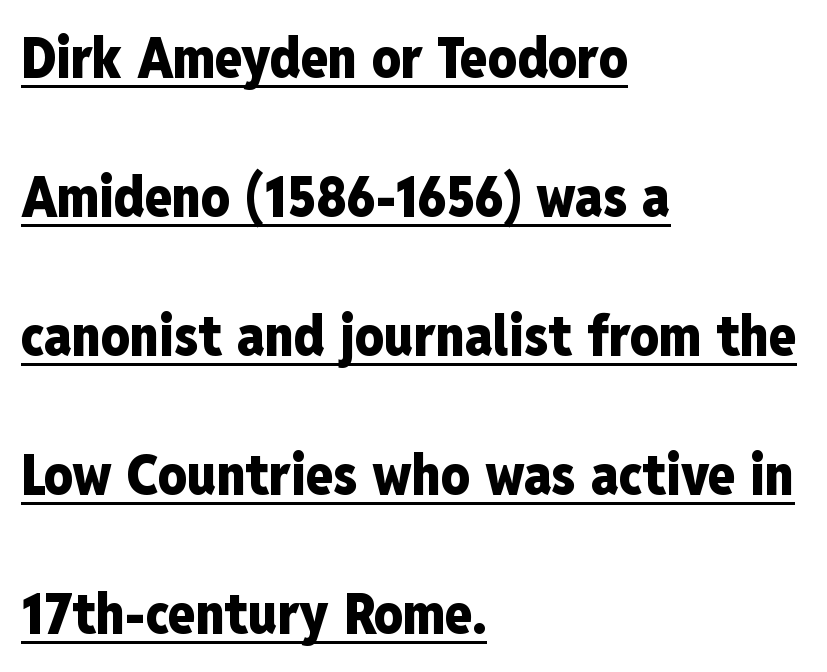
The image shows 56 px heavy, condensed sans-serif type, upright; set left-aligned, loose line spacing (2.48x), normal letter spacing, underlined; low stroke contrast and a medium x-height.
